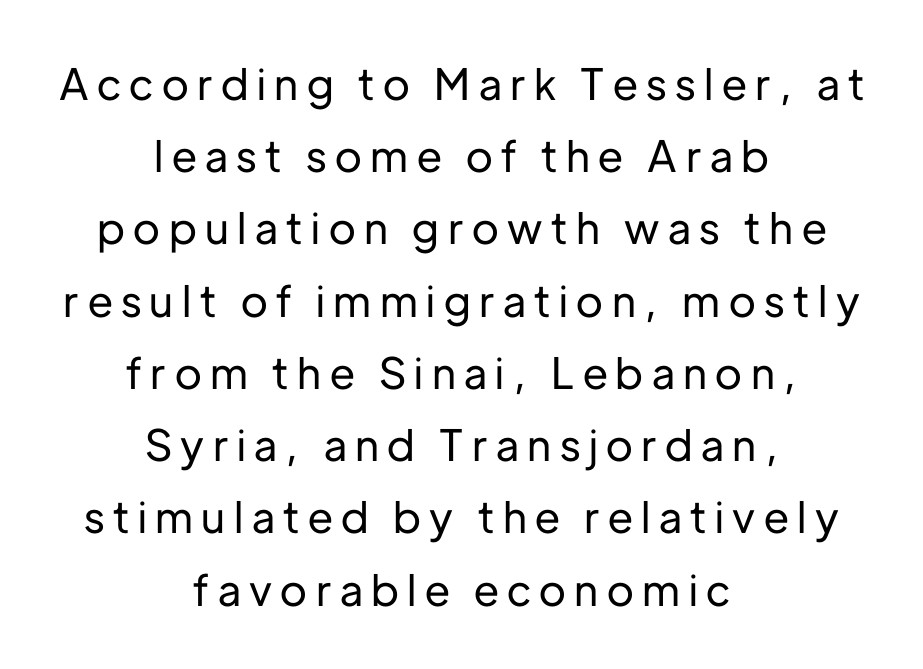
{"serif": "no", "italic": "no", "width": "normal", "stroke_contrast": "low", "x_height": "medium", "monospaced": "no", "underline": "no", "align": "center", "line_spacing": "normal", "line_spacing_ratio": 1.68, "letter_spacing": "wide", "letter_spacing_em": 0.2, "glyph_px": 43}
